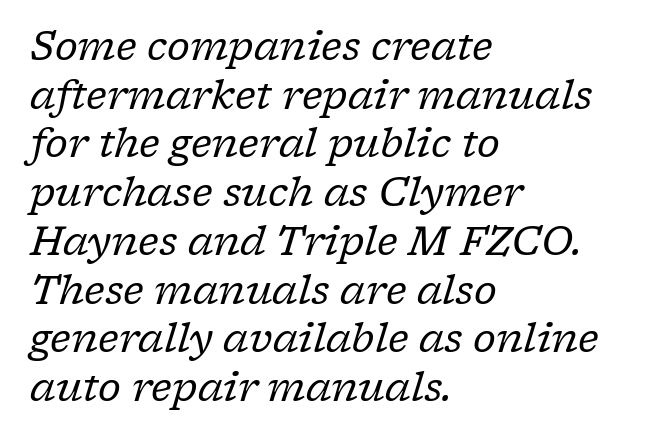
The image shows 39 px regular-weight serif type, italic (leaning right); set left-aligned, normal line spacing (1.25x), normal letter spacing, not underlined; low stroke contrast and a medium x-height.
